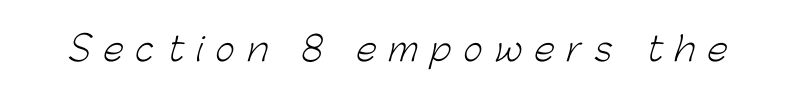
The image shows 33 px light sans-serif type; set unusually wide letter spacing (+0.38 em), not underlined; low stroke contrast and a medium x-height.
